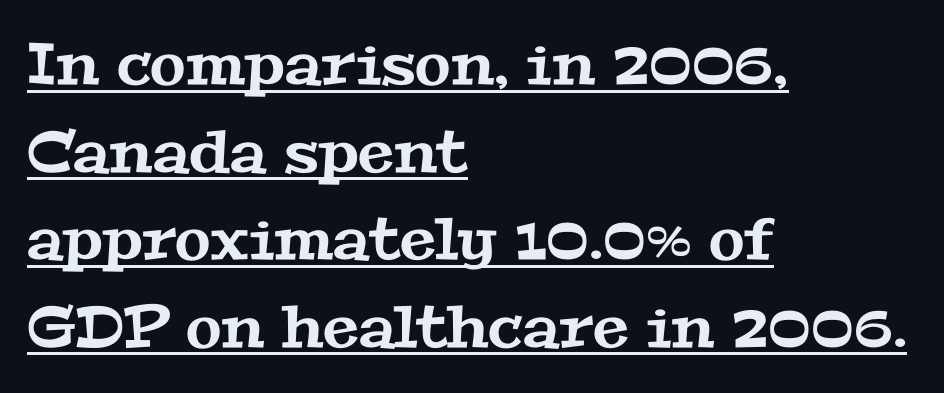
{"serif": "yes", "width": "wide", "stroke_contrast": "medium", "x_height": "medium", "monospaced": "no", "underline": "yes", "align": "left", "line_spacing": "normal", "line_spacing_ratio": 1.51, "letter_spacing": "normal", "letter_spacing_em": 0.0, "glyph_px": 58}
